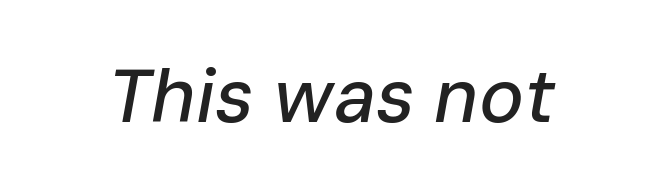
{"italic": "yes", "lean": "right", "slant_degrees": 10, "width": "normal", "stroke_contrast": "low", "x_height": "medium", "monospaced": "no", "underline": "no", "letter_spacing": "normal", "letter_spacing_em": 0.0, "glyph_px": 75}
